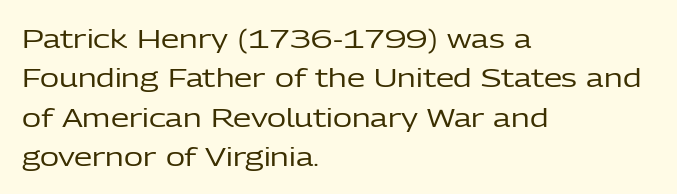
A typesetter would mark this as roman, not italic. Does the leading feel generous? No, just average. The typesetter chose a ragged-right arrangement here. The gaps between neighbouring characters are ordinary and unremarkable. Is this a heavy cut? Hardly; it is regular or lighter. The space directly below the letters is spotless.
